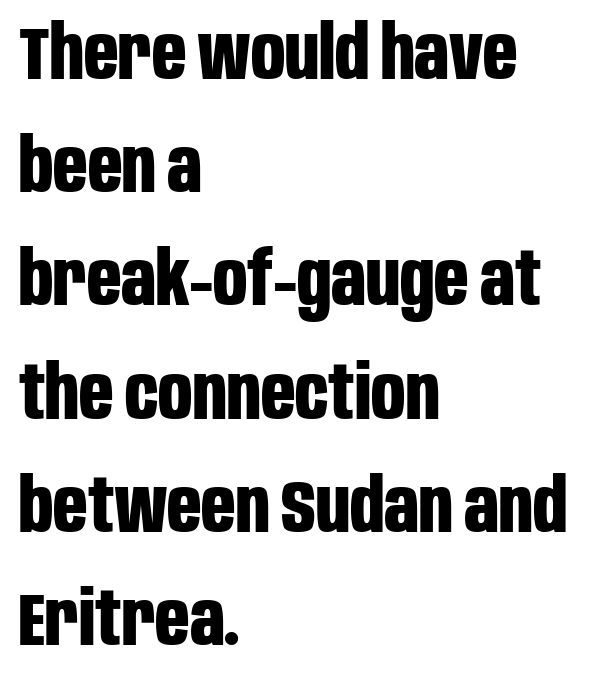
{"serif": "no", "italic": "no", "bold": "yes", "weight": "bold", "width": "condensed", "stroke_contrast": "low", "x_height": "large", "monospaced": "no", "underline": "no", "align": "left", "line_spacing": "normal", "line_spacing_ratio": 1.51, "letter_spacing": "normal", "letter_spacing_em": 0.0, "glyph_px": 75}
